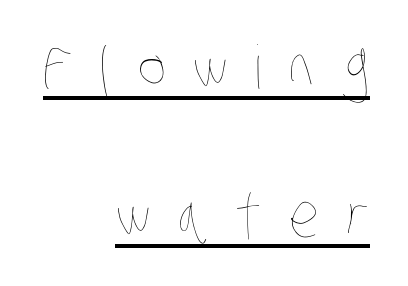
The typesetter chose a ragged-left arrangement here. Someone cranked the tracking dial way up on this one. The words here are underlined. A light-to-regular cut is what we see here.
